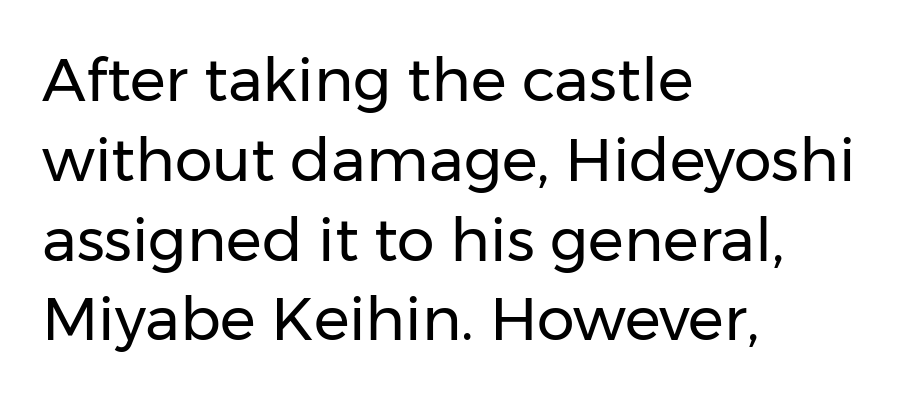
{"serif": "no", "italic": "no", "bold": "no", "weight": "regular", "width": "normal", "stroke_contrast": "low", "x_height": "medium", "monospaced": "no", "underline": "no", "align": "left", "line_spacing": "normal", "line_spacing_ratio": 1.33, "letter_spacing": "normal", "letter_spacing_em": 0.0, "glyph_px": 60}
